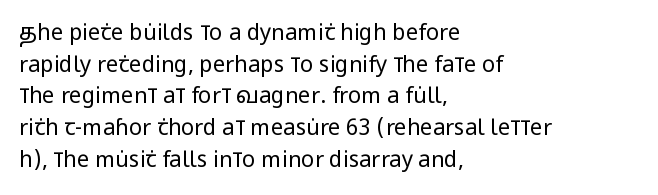
Ordinary non-slanted type is in use. Whoever set this chose a conventional vertical rhythm. Nothing unusual about the tracking: characters are spaced as the font intends. Every row of glyphs begins at an identical x-position on the left.
